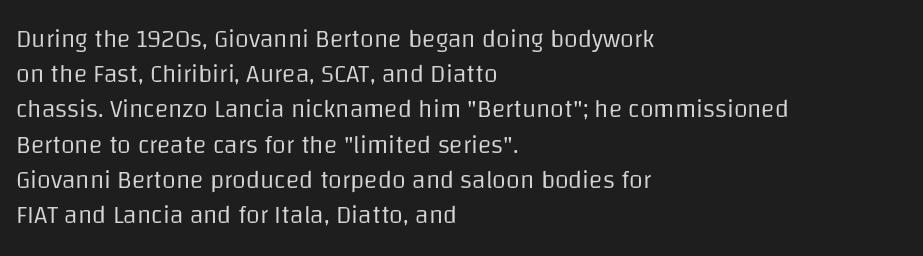
The image shows 25 px text type, upright; set left-aligned, normal line spacing (1.41x), normal letter spacing, not underlined.
